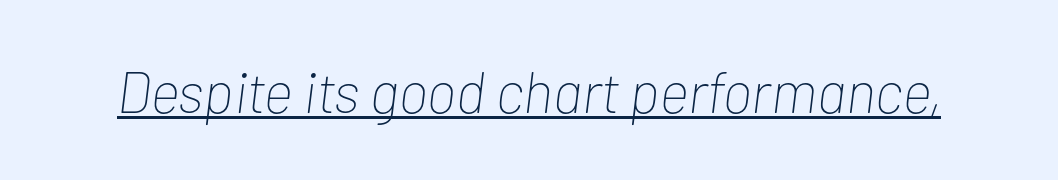
The glyphs are accompanied by a horizontal stroke just below them. Looks like regular typesetting: each glyph gets only the width it needs. Yep, that's italic — everything's leaning. Short note: letters normally spaced. Caption: face not bold, strokes unweighted.
